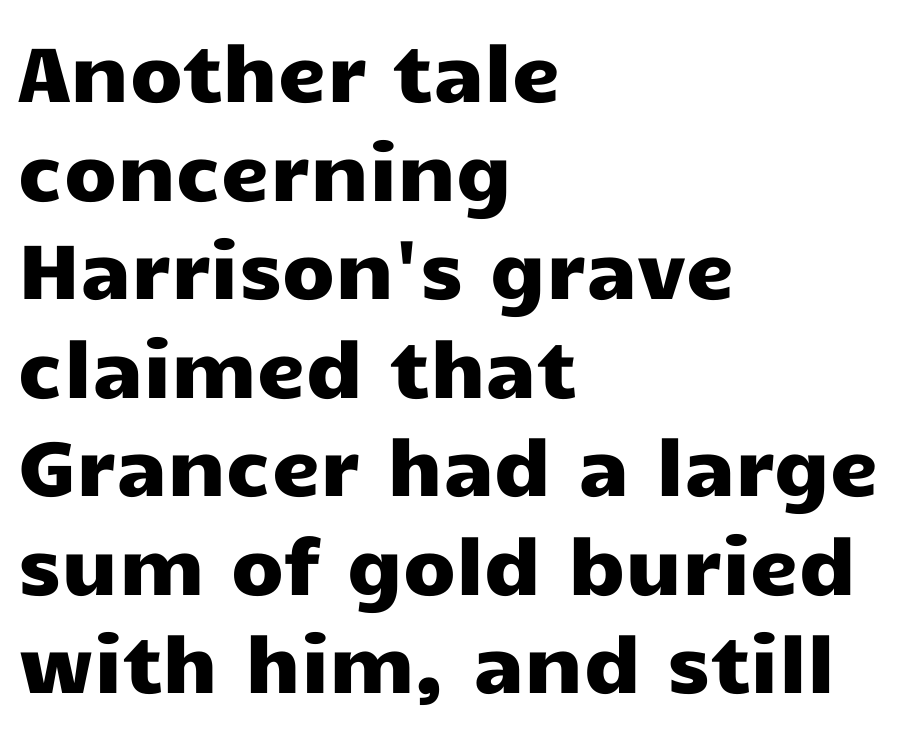
The image shows 77 px wide sans-serif type, upright; set left-aligned, normal line spacing (1.28x), normal letter spacing, not underlined; low stroke contrast and a medium x-height.
